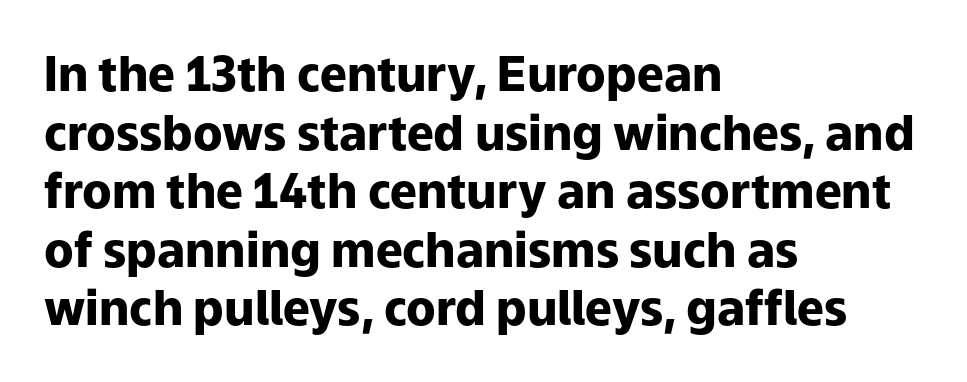
{"serif": "no", "italic": "no", "bold": "yes", "weight": "heavy", "width": "normal", "stroke_contrast": "low", "x_height": "medium", "monospaced": "no", "underline": "no", "align": "left", "line_spacing_ratio": 1.22, "letter_spacing": "normal", "letter_spacing_em": 0.0, "glyph_px": 48}
